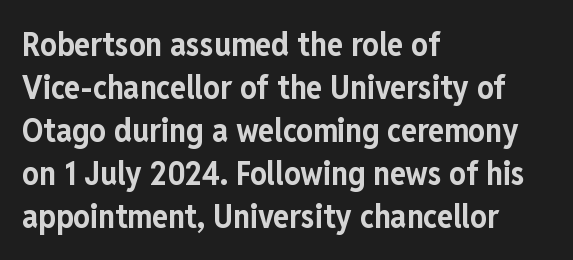
The image shows 33 px bold, condensed sans-serif type, upright; set left-aligned, normal line spacing (1.3x), normal letter spacing, not underlined; low stroke contrast and a medium x-height.
